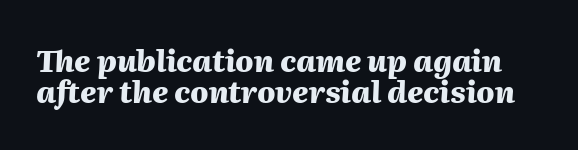
The image shows 30 px heavy type, italic (leaning right); set tight line spacing (1.05x), normal letter spacing, not underlined; medium stroke contrast and a medium x-height.
